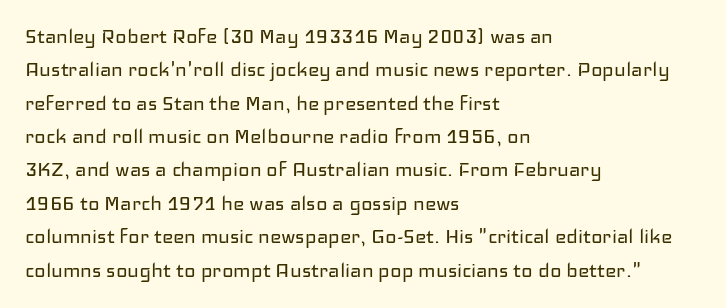
The letterforms sit at book weight or below. Posture: straight, roman, zero tilt. Tracking value appears to be zero — textbook default spacing. The passage shown stacks its lines at a standard gap. Is the block centered? No — it sits flush against the left margin. The foot of each line stays bare and open.
